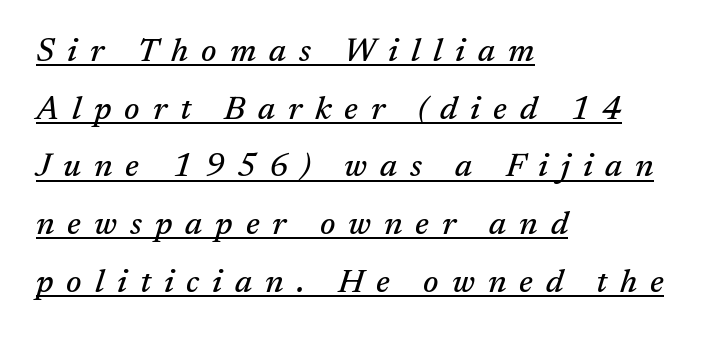
The letters advance in unequal steps, a hallmark of proportional type. Short note: letters widely spaced. Descenders here cross a horizontal rule under the line. Horizontal alignment here is leftward, the default for most running prose. Characters are canted at an angle relative to the baseline's perpendicular. This is serif lettering, the kind often seen in printed books.
